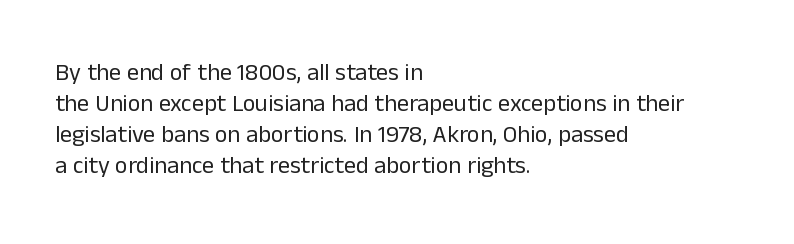
{"italic": "no", "bold": "no", "underline": "no", "align": "left", "line_spacing": "normal", "line_spacing_ratio": 1.29, "letter_spacing": "normal", "letter_spacing_em": 0.0, "glyph_px": 24}
